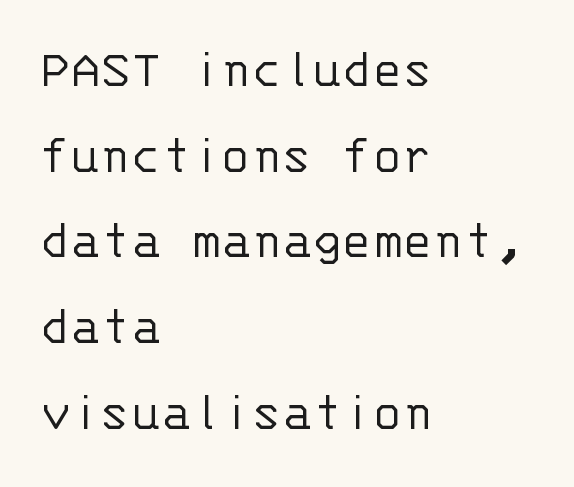
The image shows 56 px light sans-serif type, upright, monospaced; set left-aligned, normal line spacing (1.53x), normal letter spacing, not underlined; low stroke contrast and a large x-height.
